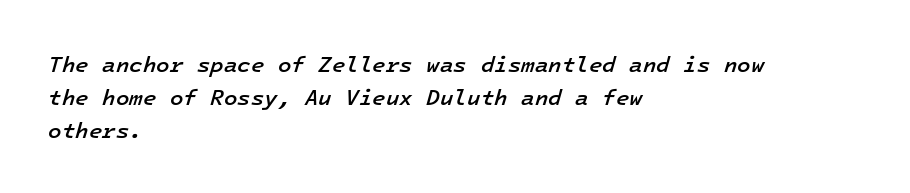
Q: Is the text bold? A: Semi-bold.
Q: Is the text italic (slanted)? A: Yes, it leans right by about 16 degrees.
Q: Is the text underlined? A: No.
Q: How is the paragraph aligned? A: Left-aligned.
Q: Is the spacing between letters normal or unusually wide? A: Normal.
Q: Is the spacing between lines tight, normal or loose? A: Normal.
